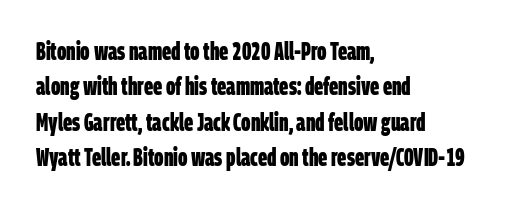
The image shows 24 px bold type; set left-aligned, normal line spacing (1.47x), normal letter spacing, not underlined.
